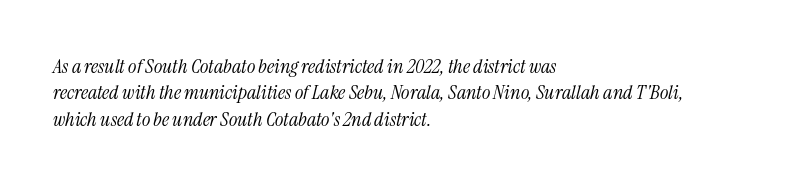
Q: Is the text bold? A: No.
Q: Is the text italic (slanted)? A: Yes, it leans right by about 13 degrees.
Q: Is the text underlined? A: No.
Q: How is the paragraph aligned? A: Left-aligned.
Q: Is the spacing between letters normal or unusually wide? A: Normal.
Q: Is the spacing between lines tight, normal or loose? A: Normal.
